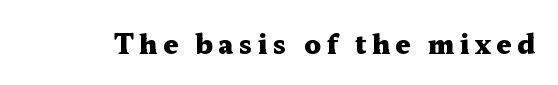
Heft: maximum for text — a bold. Letters rest on an invisible, unmarked baseline. The passage shown has open, widely tracked lettering throughout. Every character sits straight up, as roman type does.
